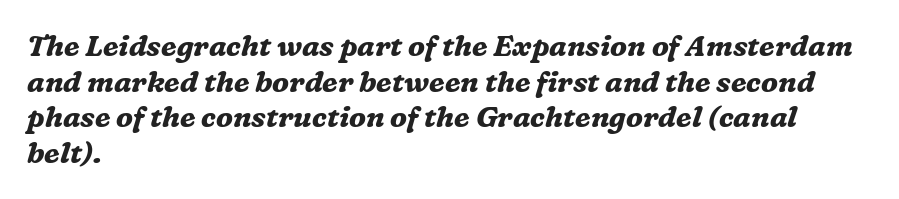
The letterforms sit shoulder to shoulder at normal distance. Unmarked baselines from the first word to the last. The passage shown is typed in a proportional face where columns would drift. These lines were composed using italics.
